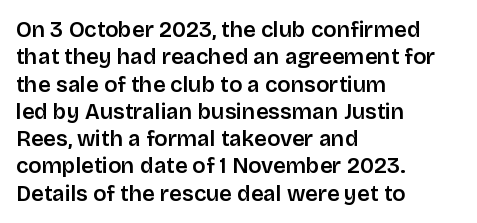
The image shows 22 px text type, upright; set left-aligned, line spacing 1.24x, normal letter spacing, not underlined.
